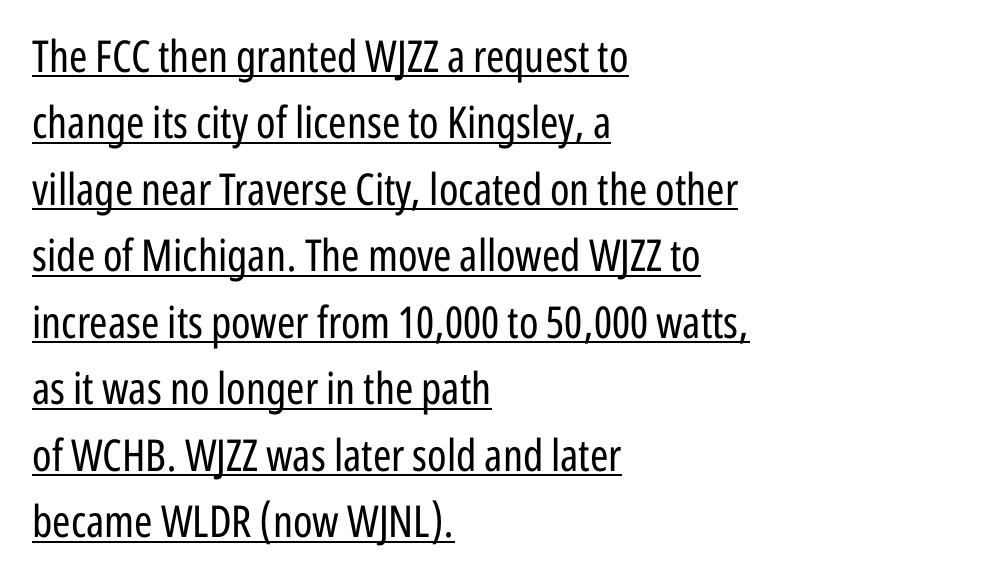
Q: Is the text bold? A: No.
Q: Is the text italic (slanted)? A: No, it is upright.
Q: Is the typeface a serif or a sans-serif typeface? A: Sans-serif.
Q: Is the text underlined? A: Yes.
Q: How is the paragraph aligned? A: Left-aligned.
Q: Is the spacing between letters normal or unusually wide? A: Normal.
Q: Is the spacing between lines tight, normal or loose? A: Normal.
Q: Width (condensed, normal, or wide)? A: Condensed.
Q: Stroke contrast? A: Low.
Q: x-height? A: Medium.
Q: Monospaced? A: No.
